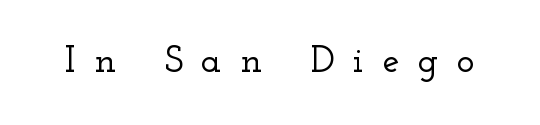
{"serif": "yes", "italic": "no", "width": "wide", "stroke_contrast": "low", "x_height": "small", "monospaced": "no", "underline": "no", "letter_spacing": "wide", "letter_spacing_em": 0.49, "glyph_px": 38}
